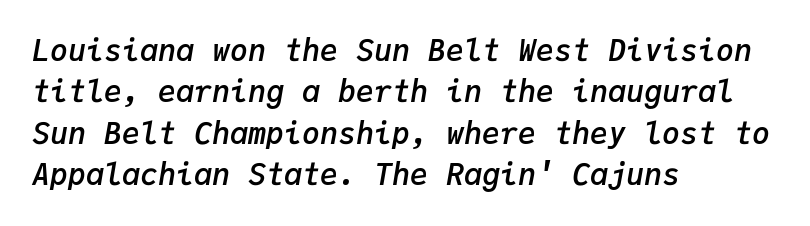
Q: Is the text bold? A: Semi-bold.
Q: Is the text italic (slanted)? A: Yes, it leans right by about 9 degrees.
Q: Is the text underlined? A: No.
Q: How is the paragraph aligned? A: Left-aligned.
Q: Is the spacing between letters normal or unusually wide? A: Normal.
Q: Is the spacing between lines tight, normal or loose? A: Normal.
Q: Width (condensed, normal, or wide)? A: Normal.
Q: Stroke contrast? A: Low.
Q: x-height? A: Medium.
Q: Monospaced? A: Yes.
